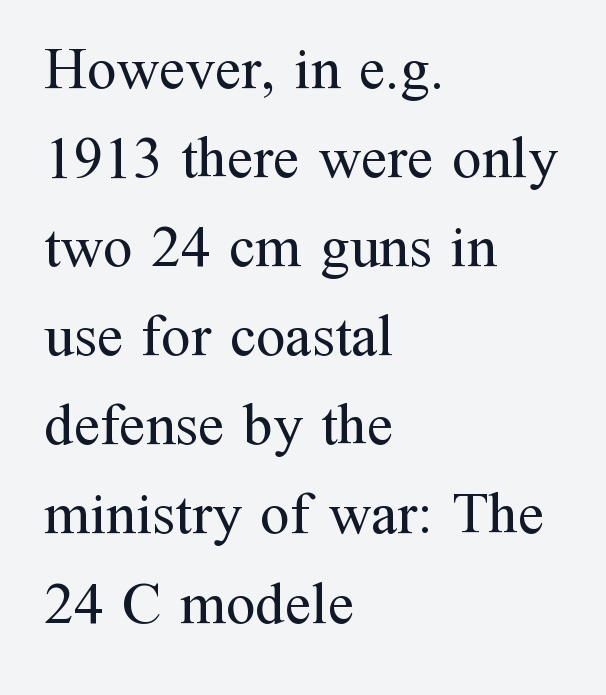
The image shows 59 px regular-weight serif type, upright; set left-aligned, normal line spacing (1.51x), normal letter spacing, not underlined; medium stroke contrast and a medium x-height.
